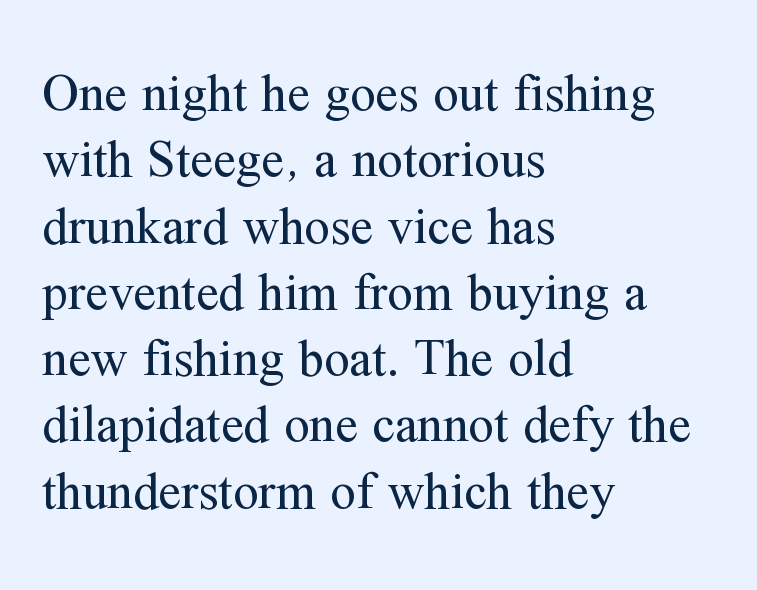
{"serif": "yes", "italic": "no", "bold": "no", "weight": "regular", "width": "normal", "stroke_contrast": "medium", "x_height": "medium", "monospaced": "no", "underline": "no", "align": "left", "line_spacing": "normal", "line_spacing_ratio": 1.3, "letter_spacing": "normal", "letter_spacing_em": 0.0, "glyph_px": 51}
